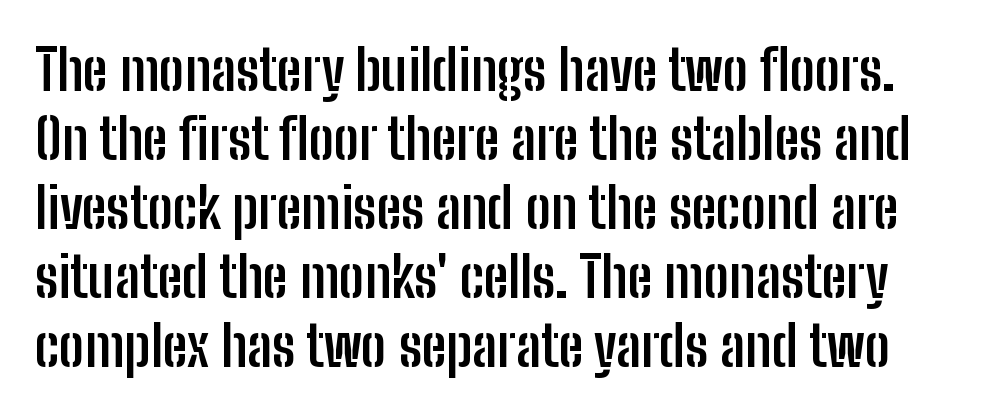
Q: Is the text bold? A: Yes.
Q: Is the text italic (slanted)? A: No, it is upright.
Q: Is the typeface a serif or a sans-serif typeface? A: Sans-serif.
Q: Is the text underlined? A: No.
Q: Is the spacing between letters normal or unusually wide? A: Normal.
Q: Width (condensed, normal, or wide)? A: Condensed.
Q: Stroke contrast? A: Low.
Q: x-height? A: Medium.
Q: Monospaced? A: No.
